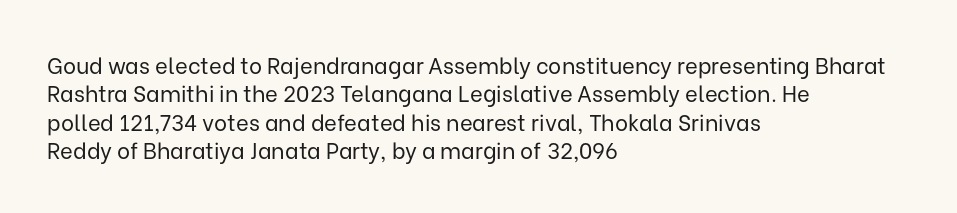
Rule under the text: the space is simply empty. Honestly, the letter spacing is just normal — you wouldn't notice it. The font's upright variant was chosen for this text. The strokes are not fattened; the text isn't bold. Layout note: lines flush left. The designer left line spacing at the default.
